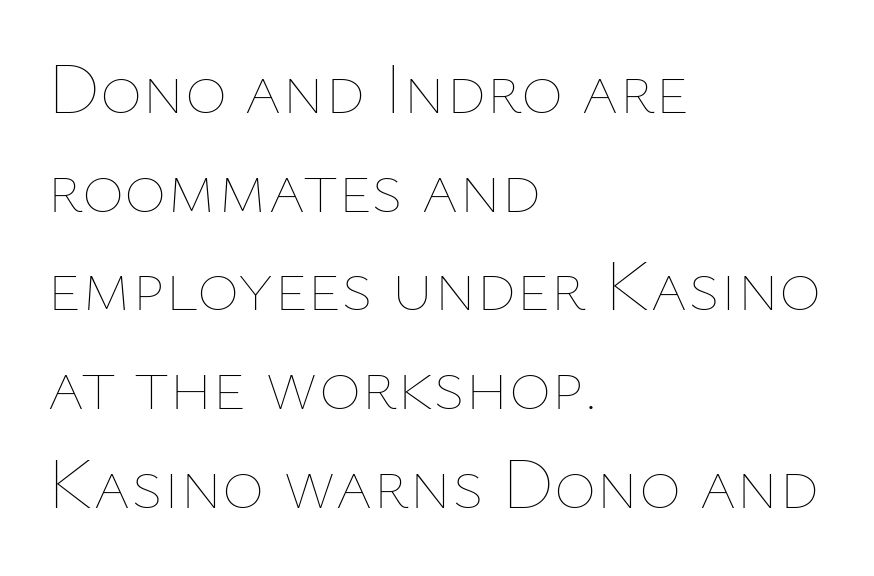
{"italic": "no", "bold": "no", "weight": "thin", "width": "normal", "stroke_contrast": "low", "x_height": "medium", "monospaced": "no", "underline": "no", "align": "left", "line_spacing": "normal", "line_spacing_ratio": 1.37, "letter_spacing": "normal", "letter_spacing_em": 0.0, "glyph_px": 72}
